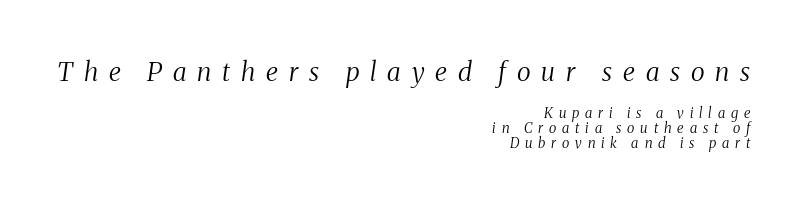
Q: Is the text bold? A: No.
Q: Is the text italic (slanted)? A: Yes, it leans right by about 8 degrees.
Q: Is the text underlined? A: No.
Q: How is the paragraph aligned? A: Right-aligned.
Q: Is the spacing between letters normal or unusually wide? A: Unusually wide.
Q: Is the spacing between lines tight, normal or loose? A: Tight.
Q: Which block of text is set in a larger size, the first (top) or the second (bottom)? A: The first (top) one.
